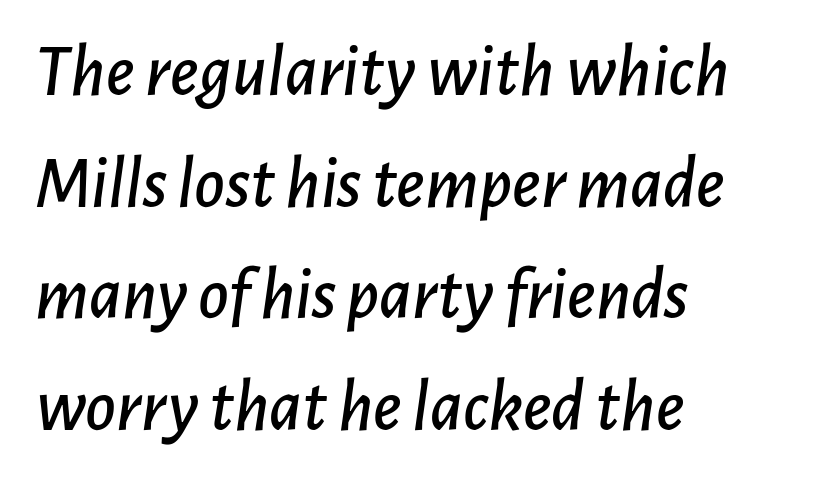
{"italic": "yes", "lean": "right", "slant_degrees": 7, "width": "normal", "stroke_contrast": "low", "x_height": "medium", "monospaced": "no", "underline": "no", "align": "left", "line_spacing": "normal", "line_spacing_ratio": 1.51, "letter_spacing": "normal", "letter_spacing_em": 0.0, "glyph_px": 74}
